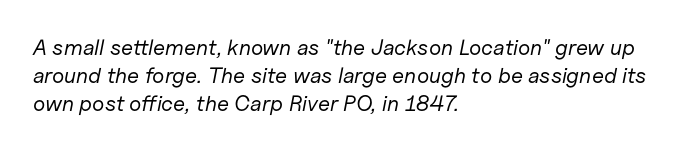
The whole block is typeset with a tilt. Glance below the letters and you will spot only blank space. Short note: letters normally spaced. Summary of vertical rhythm: regular, with standard interline spacing. Stems here are at most as thick as an everyday book face. The paragraph shown leans on its left margin.
